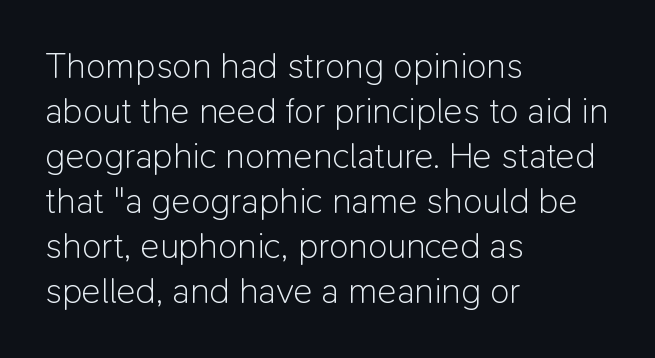
Q: Is the text bold? A: No.
Q: Is the text italic (slanted)? A: No, it is upright.
Q: Is the typeface a serif or a sans-serif typeface? A: Sans-serif.
Q: Is the text underlined? A: No.
Q: How is the paragraph aligned? A: Left-aligned.
Q: Is the spacing between letters normal or unusually wide? A: Normal.
Q: Is the spacing between lines tight, normal or loose? A: Normal.
Q: Width (condensed, normal, or wide)? A: Normal.
Q: Stroke contrast? A: Low.
Q: x-height? A: Medium.
Q: Monospaced? A: No.
